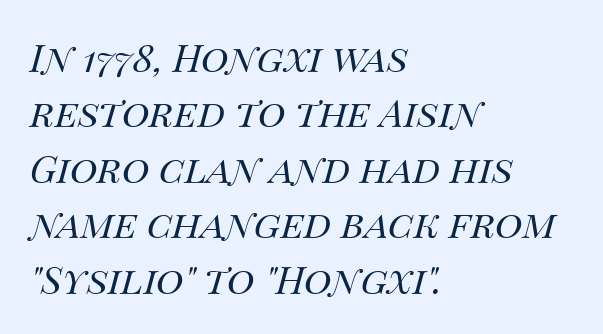
Q: Is the text bold? A: No.
Q: Is the text italic (slanted)? A: Yes, it leans right by about 14 degrees.
Q: Is the text underlined? A: No.
Q: How is the paragraph aligned? A: Left-aligned.
Q: Is the spacing between letters normal or unusually wide? A: Normal.
Q: Is the spacing between lines tight, normal or loose? A: Normal.
Q: Width (condensed, normal, or wide)? A: Normal.
Q: Stroke contrast? A: Medium.
Q: x-height? A: Large.
Q: Monospaced? A: No.
